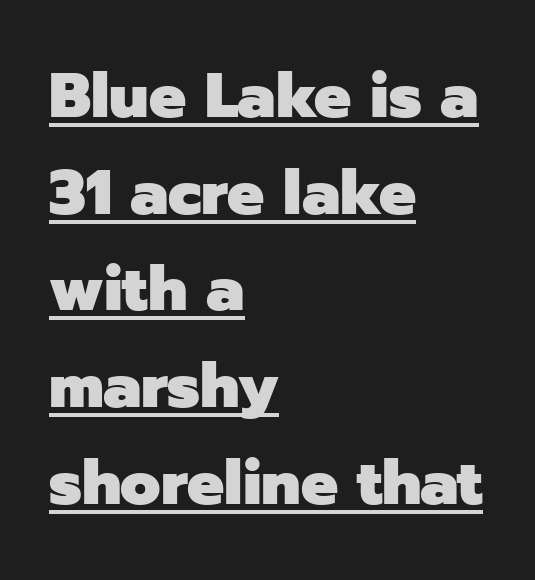
Q: Is the text bold? A: Yes.
Q: Is the text italic (slanted)? A: No, it is upright.
Q: Is the typeface a serif or a sans-serif typeface? A: Sans-serif.
Q: Is the text underlined? A: Yes.
Q: How is the paragraph aligned? A: Left-aligned.
Q: Is the spacing between letters normal or unusually wide? A: Normal.
Q: Is the spacing between lines tight, normal or loose? A: Normal.
Q: Width (condensed, normal, or wide)? A: Normal.
Q: Stroke contrast? A: Low.
Q: x-height? A: Medium.
Q: Monospaced? A: No.
